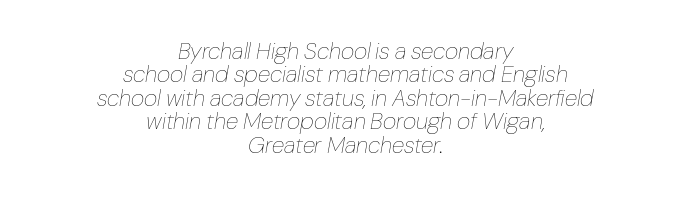
The passage is arranged like a title page — every line centered. The weight would be labelled regular, book, light, or lighter still. Cramped leading. The type is set solid horizontally, with unmodified tracking. This sample uses an oblique cut, with every glyph tilted off the vertical.
